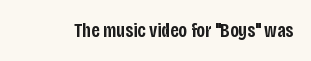
Q: Is the text bold? A: Semi-bold.
Q: Is the text italic (slanted)? A: No, it is upright.
Q: Is the text underlined? A: No.
Q: Is the spacing between letters normal or unusually wide? A: Normal.
